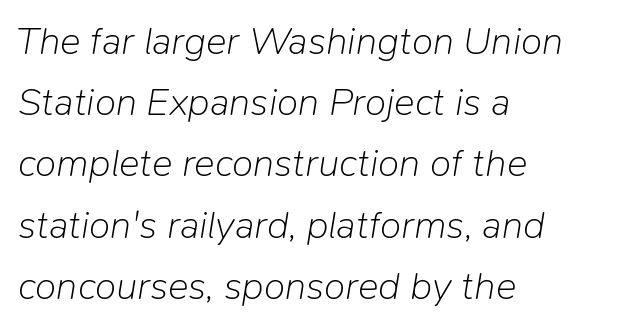
{"italic": "yes", "lean": "right", "slant_degrees": 9, "bold": "no", "weight": "light", "width": "normal", "stroke_contrast": "low", "x_height": "medium", "monospaced": "no", "underline": "no", "align": "left", "line_spacing": "normal", "line_spacing_ratio": 1.57, "letter_spacing": "normal", "letter_spacing_em": 0.0, "glyph_px": 39}
